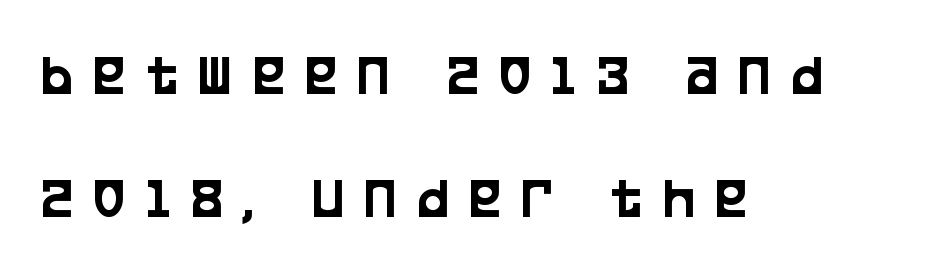
The image shows 59 px condensed sans-serif type, upright; set left-aligned, loose line spacing (2.09x), unusually wide letter spacing (+0.36 em), not underlined; low stroke contrast and a large x-height.
